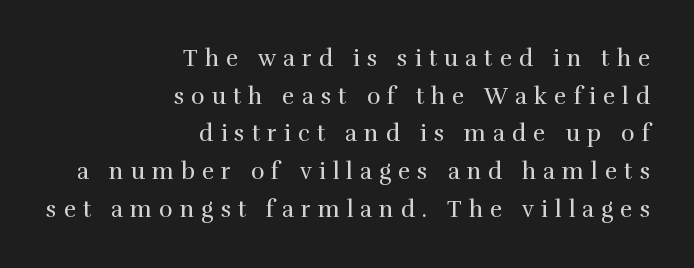
The image shows 23 px text type, upright; set right-aligned, normal line spacing (1.64x), unusually wide letter spacing (+0.31 em), not underlined.
